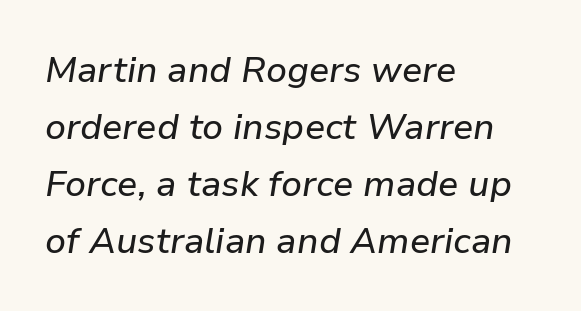
The image shows 36 px text type, italic (leaning right); set left-aligned, normal line spacing (1.58x), normal letter spacing, not underlined; low stroke contrast and a medium x-height.
